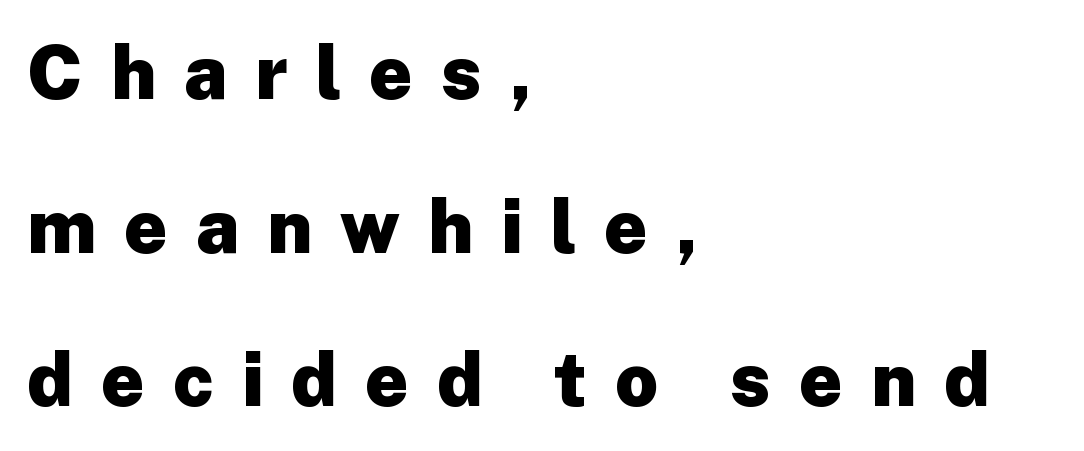
Lines of text with bare space underneath. Reading down the column, the eye jumps a long way to each next line. Line beginnings align vertically; line endings do not. Someone cranked the tracking dial way up on this one. A dark, heavy texture on the line: the type is bold.
